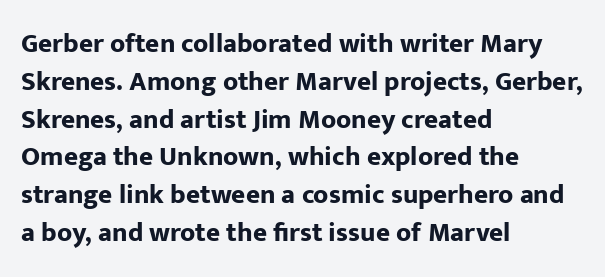
The image shows 27 px bold type, upright; set left-aligned, normal line spacing (1.4x), normal letter spacing, not underlined.
